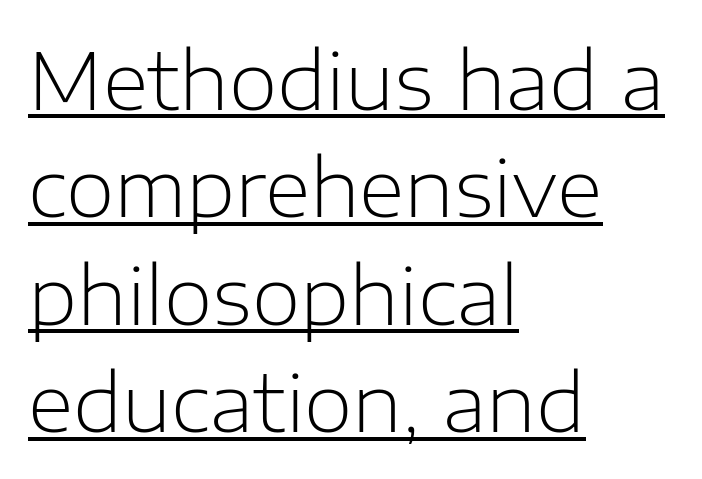
In terms of letterform style, serifs are entirely absent. Character widths vary here, with narrow letters taking less room than wide ones. The lines sit at an ordinary, default distance from one another. The letters stand upright; this is a roman face. Think standard paragraph weight, or any step lighter than that. Line starts are locked; line ends wander.
